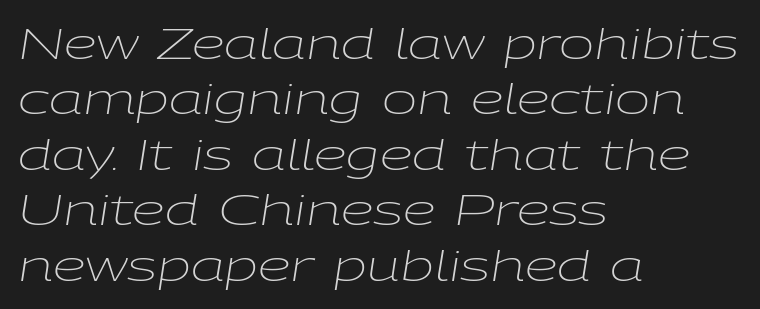
The leading is moderate, giving the passage an even texture. Character widths vary here, with narrow letters taking less room than wide ones. Would a proofreader flag this as italicized? Yes. Words float on clear page, feet unadorned. Alignment: flush left. The horizontal fit of the characters is conventional and even.
